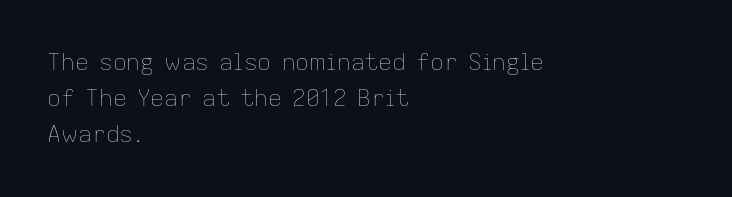
{"italic": "no", "bold": "no", "underline": "no", "align": "left", "line_spacing": "normal", "line_spacing_ratio": 1.57, "letter_spacing": "normal", "letter_spacing_em": 0.0, "glyph_px": 23}
